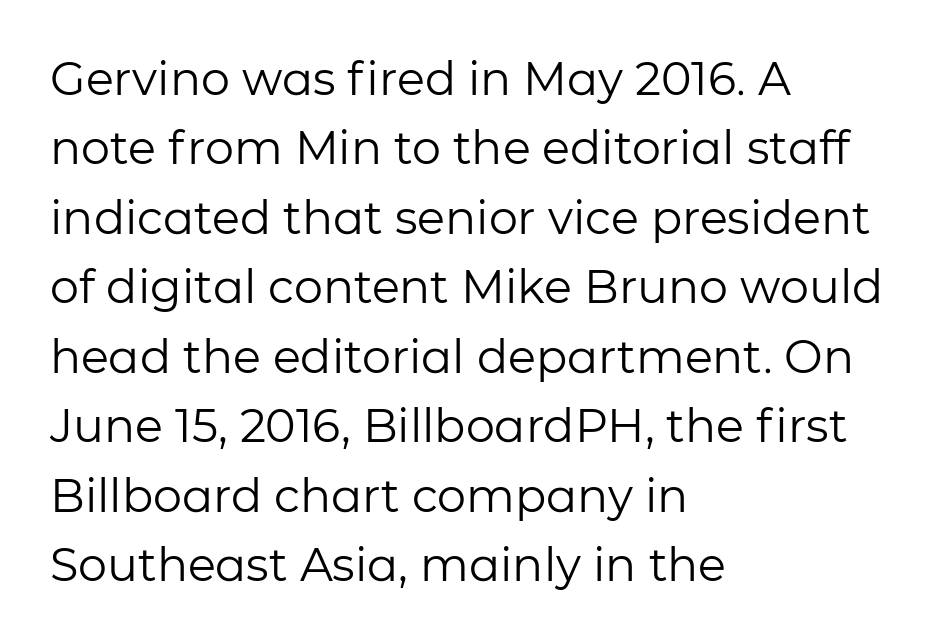
Q: Is the text bold? A: No.
Q: Is the text italic (slanted)? A: No, it is upright.
Q: Is the typeface a serif or a sans-serif typeface? A: Sans-serif.
Q: Is the text underlined? A: No.
Q: How is the paragraph aligned? A: Left-aligned.
Q: Is the spacing between letters normal or unusually wide? A: Normal.
Q: Is the spacing between lines tight, normal or loose? A: Normal.
Q: Width (condensed, normal, or wide)? A: Normal.
Q: Stroke contrast? A: Low.
Q: x-height? A: Medium.
Q: Monospaced? A: No.
